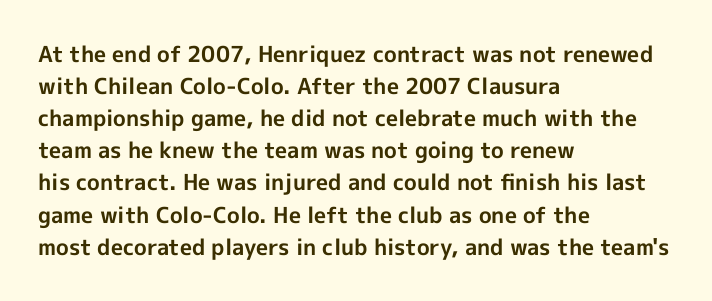
These lines were composed using upright roman letters. Bare-footed words on every line. The vertical gap from one line to the next is medium. Leftover space on each line is placed entirely after the last word. The line texture is even and compact thanks to regular tracking.
